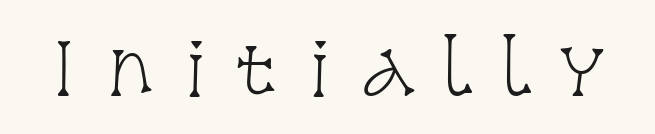
Q: Is the text bold? A: No.
Q: Is the text italic (slanted)? A: No, it is upright.
Q: Is the typeface a serif or a sans-serif typeface? A: Serif.
Q: Is the text underlined? A: No.
Q: Is the spacing between letters normal or unusually wide? A: Unusually wide.
Q: Width (condensed, normal, or wide)? A: Condensed.
Q: Stroke contrast? A: Low.
Q: x-height? A: Large.
Q: Monospaced? A: No.
